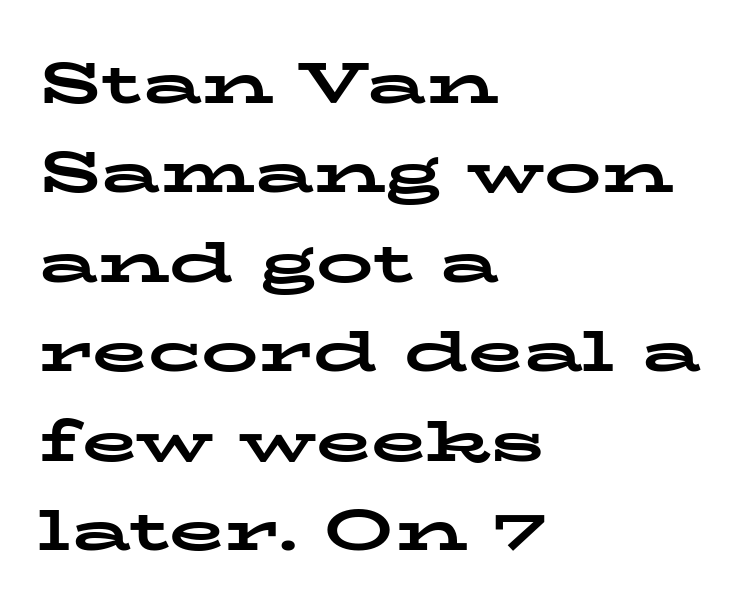
The words here are not underlined. The typeface chosen for these lines features serifs. Observe the ordinary spacing: letters are neighbours, not strangers. Leading matches the norm, producing a regular column. The passage is arranged the way most books set body copy — flush left. As a designer I'd log this as weight 700, bold.
